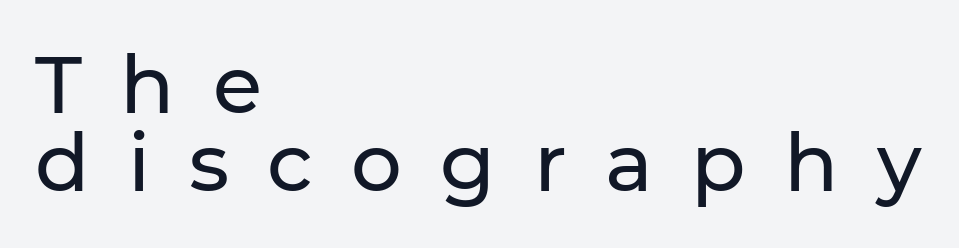
{"serif": "no", "italic": "no", "width": "normal", "stroke_contrast": "low", "x_height": "medium", "monospaced": "no", "underline": "no", "align": "left", "line_spacing": "tight", "line_spacing_ratio": 0.98, "letter_spacing": "wide", "letter_spacing_em": 0.48, "glyph_px": 80}
